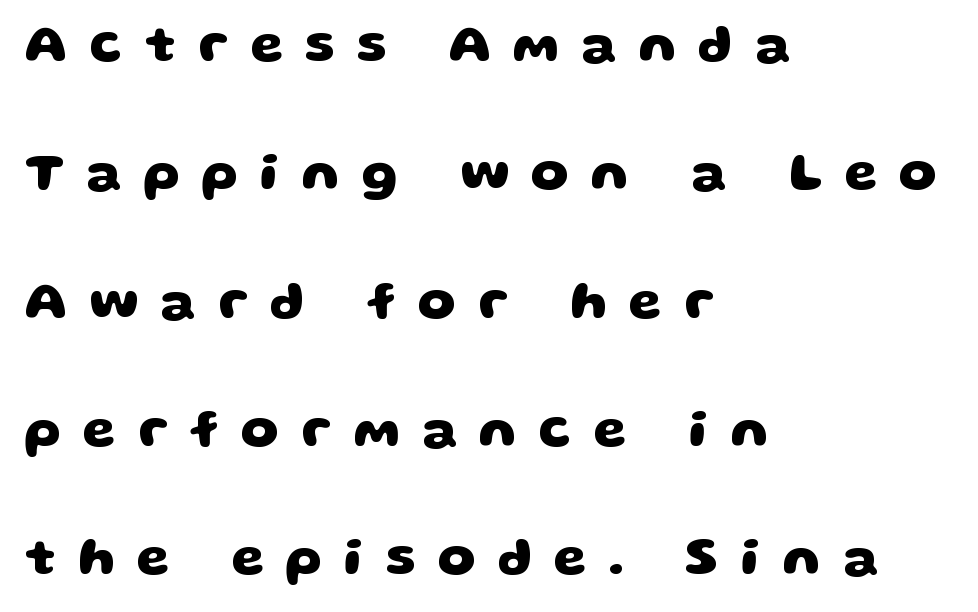
Underlining? Definitely not there. The rendering uses natural spacing where letterforms have individual widths. Reading down the column, the eye jumps a long way to each next line. Pretty heavy lettering here — definitely bold. Grotesque or geometric, the face here clearly has no serifs.
